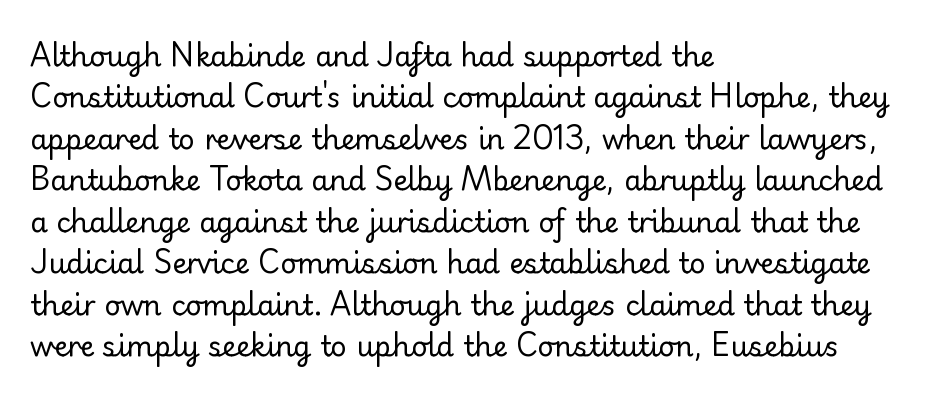
Q: Is the text bold? A: No.
Q: Is the text italic (slanted)? A: No, it is upright.
Q: Is the typeface a serif or a sans-serif typeface? A: Sans-serif.
Q: Is the text underlined? A: No.
Q: How is the paragraph aligned? A: Left-aligned.
Q: Is the spacing between letters normal or unusually wide? A: Normal.
Q: Is the spacing between lines tight, normal or loose? A: Normal.
Q: Width (condensed, normal, or wide)? A: Normal.
Q: Stroke contrast? A: Low.
Q: x-height? A: Small.
Q: Monospaced? A: No.
